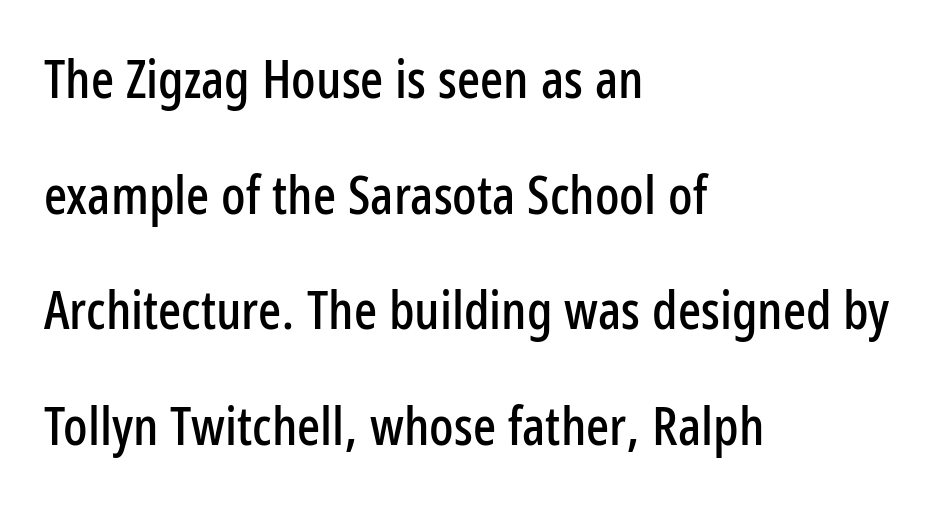
Short note: letters normally spaced. The glyphs in this specimen are sans serif. One-word summary of the alignment: left. A clean baseline with only descenders dipping below it. You could fit nearly another row in the gap between these rows. Notice how the stems are strictly vertical — no italics here.
